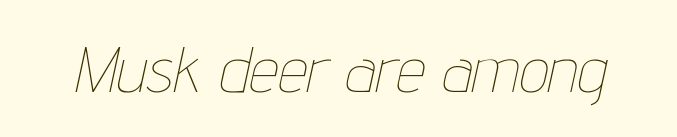
The image shows 65 px thin, condensed type, italic (leaning right); set normal letter spacing, not underlined; low stroke contrast and a medium x-height.
